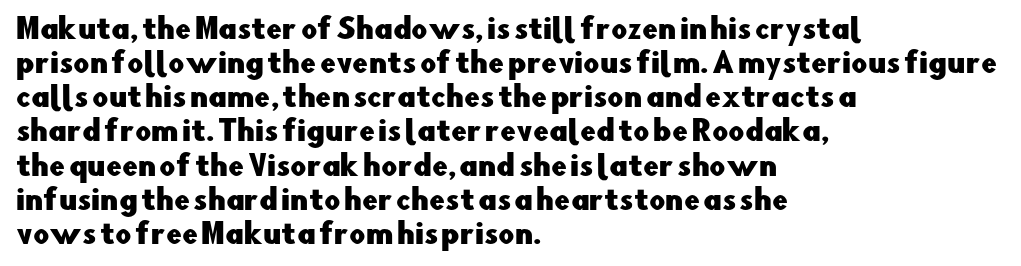
The image shows 28 px sans-serif type, upright; set left-aligned, line spacing 1.22x, normal letter spacing, not underlined; low stroke contrast and a small x-height.
